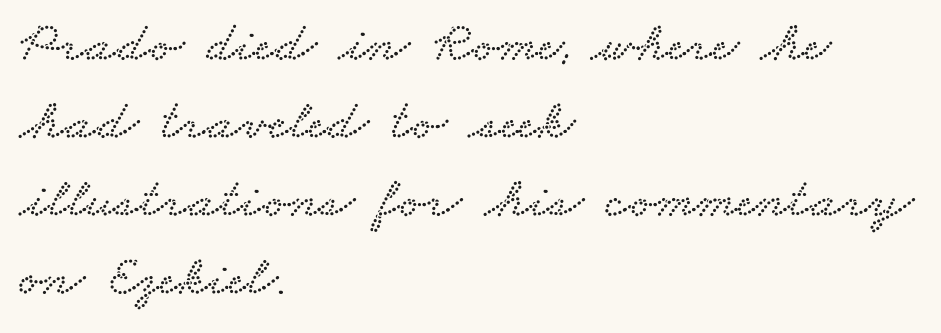
Q: Is the typeface a serif or a sans-serif typeface? A: Serif.
Q: Is the text underlined? A: No.
Q: How is the paragraph aligned? A: Left-aligned.
Q: Is the spacing between letters normal or unusually wide? A: Normal.
Q: Is the spacing between lines tight, normal or loose? A: Normal.
Q: Width (condensed, normal, or wide)? A: Wide.
Q: Stroke contrast? A: Low.
Q: x-height? A: Small.
Q: Monospaced? A: No.
